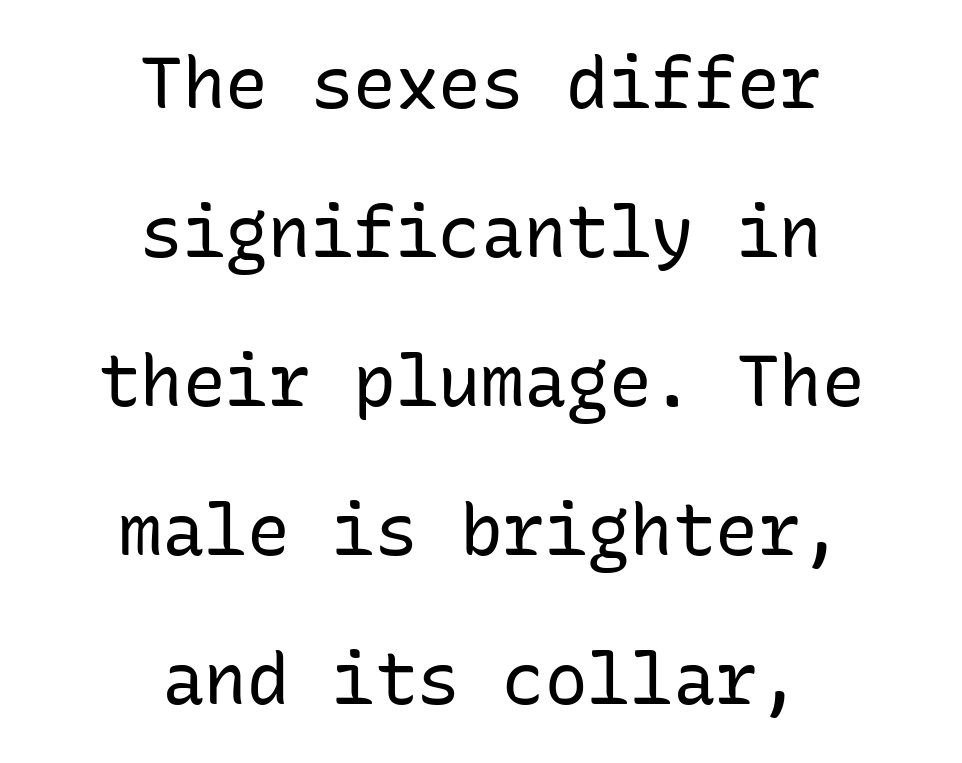
The lines are spread far apart with generous leading. The compositor balanced each line on the midline. The typesetting does not lean heavy: it is not bold. The words here are not underlined. These lines are rendered in a fixed-pitch font. Letterform terminals end flat and unadorned throughout the passage.
